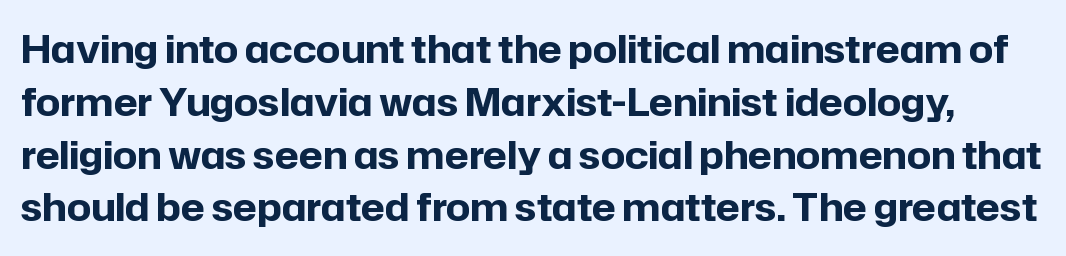
Tall strokes in this sample are plumb rather than angled. The characters look thick and weighty, a clear bold. Glyph-to-glyph distance matches everyday printed text. The passage shown is not underscored anywhere. Here the designer chose a conventional face with non-uniform glyph widths.
